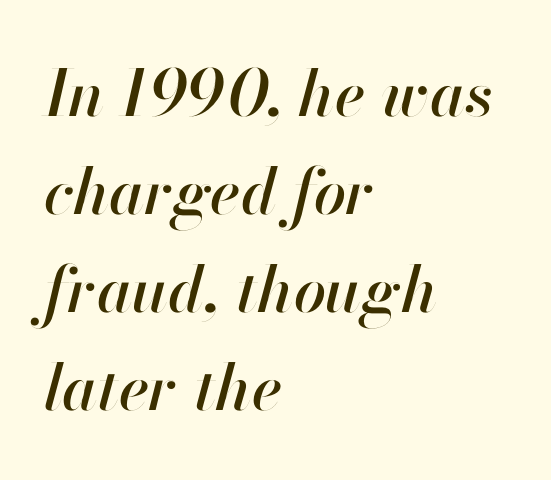
Does extra space separate the letters? No, they use regular spacing. The lines in this sample share a left origin and differ only in where they stop. The strip under each line holds only bare page. These lines are rendered in a variable-pitch font.
